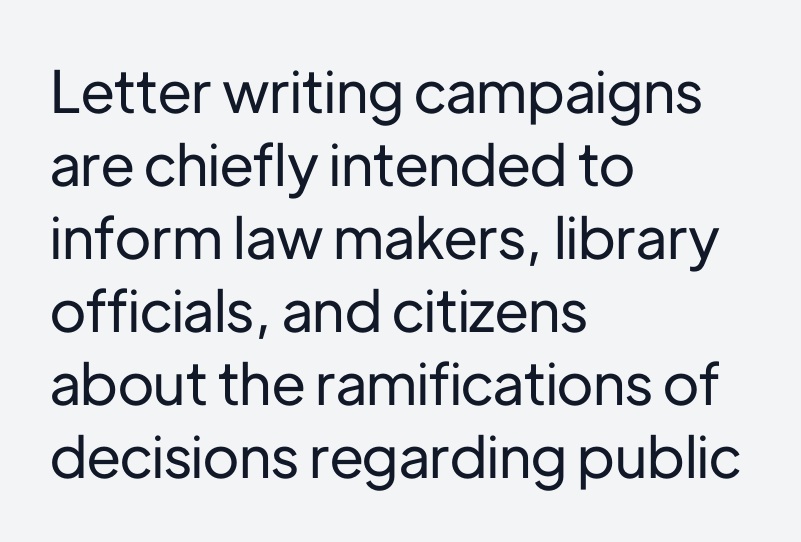
Q: Is the text italic (slanted)? A: No, it is upright.
Q: Is the typeface a serif or a sans-serif typeface? A: Sans-serif.
Q: Is the text underlined? A: No.
Q: How is the paragraph aligned? A: Left-aligned.
Q: Is the spacing between letters normal or unusually wide? A: Normal.
Q: Is the spacing between lines tight, normal or loose? A: Normal.
Q: Width (condensed, normal, or wide)? A: Normal.
Q: Stroke contrast? A: Low.
Q: x-height? A: Medium.
Q: Monospaced? A: No.
